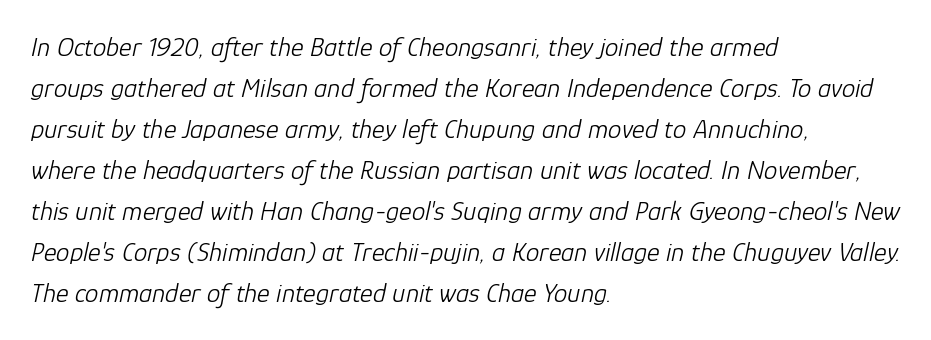
Leading matches the norm, producing a regular column. Compared with typical body copy, the letter spacing here is the same. When letters slant like this, we call the style italic. Honestly, there is no underline to notice here at all. The face looks like a standard text weight, possibly lighter. The paragraph has a hard left edge and a soft right edge.
